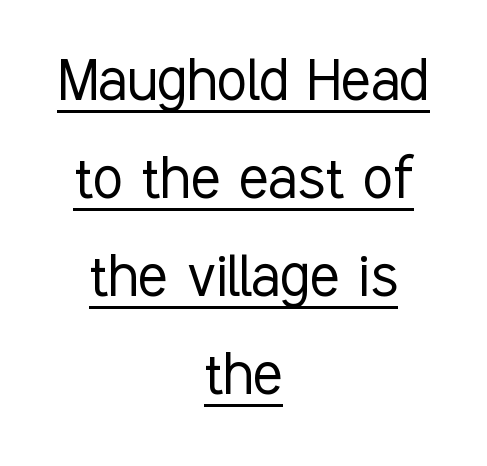
{"serif": "no", "italic": "no", "bold": "no", "weight": "light", "width": "condensed", "stroke_contrast": "low", "x_height": "medium", "monospaced": "no", "underline": "yes", "align": "center", "line_spacing": "normal", "line_spacing_ratio": 1.42, "letter_spacing": "normal", "letter_spacing_em": 0.0, "glyph_px": 69}
